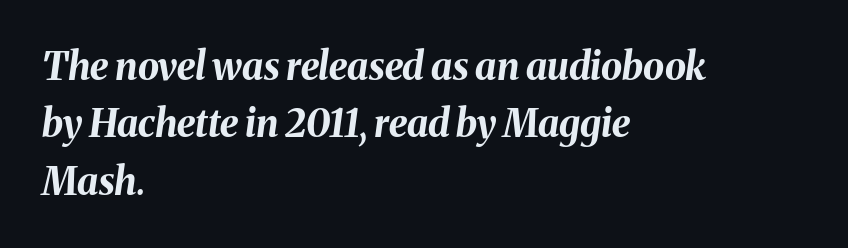
Q: Is the text bold? A: Yes.
Q: Is the text italic (slanted)? A: Yes, it leans right by about 8 degrees.
Q: Is the text underlined? A: No.
Q: How is the paragraph aligned? A: Left-aligned.
Q: Is the spacing between letters normal or unusually wide? A: Normal.
Q: Is the spacing between lines tight, normal or loose? A: Normal.
Q: Width (condensed, normal, or wide)? A: Normal.
Q: Stroke contrast? A: Medium.
Q: x-height? A: Medium.
Q: Monospaced? A: No.
